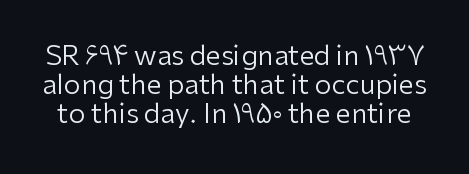
The string is rendered with underlining switched off. The tracking reads as untouched default to a designer's eye. Interline gaps are noticeably narrow in this sample. The face looks like a standard text weight, possibly lighter.
